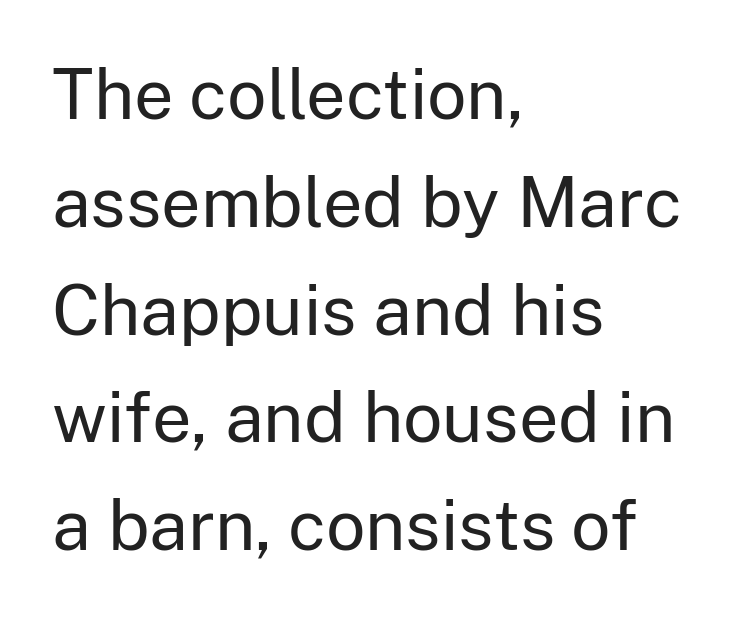
{"serif": "no", "italic": "no", "bold": "no", "weight": "regular", "width": "normal", "stroke_contrast": "low", "x_height": "medium", "monospaced": "no", "underline": "no", "align": "left", "line_spacing": "normal", "line_spacing_ratio": 1.54, "letter_spacing": "normal", "letter_spacing_em": 0.0, "glyph_px": 70}
